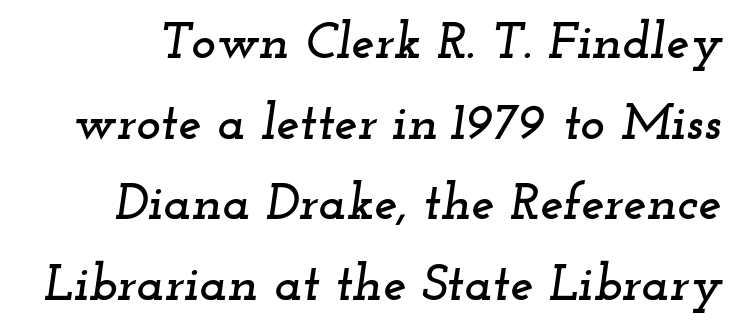
{"serif": "yes", "italic": "yes", "lean": "right", "slant_degrees": 12, "width": "wide", "stroke_contrast": "low", "x_height": "small", "monospaced": "no", "underline": "no", "line_spacing": "normal", "line_spacing_ratio": 1.55, "letter_spacing": "normal", "letter_spacing_em": 0.0, "glyph_px": 52}
